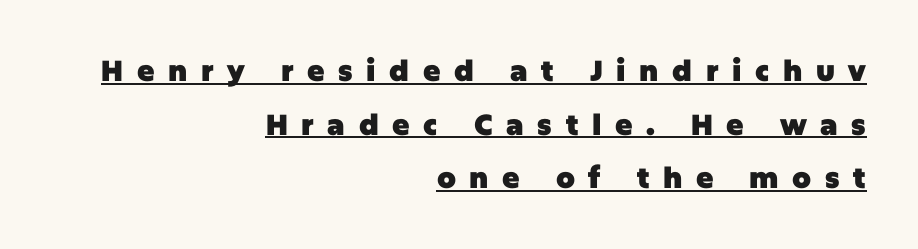
{"serif": "no", "italic": "no", "bold": "yes", "weight": "heavy", "width": "normal", "stroke_contrast": "low", "x_height": "large", "monospaced": "no", "underline": "yes", "align": "right", "line_spacing_ratio": 1.85, "letter_spacing": "wide", "letter_spacing_em": 0.47, "glyph_px": 29}
